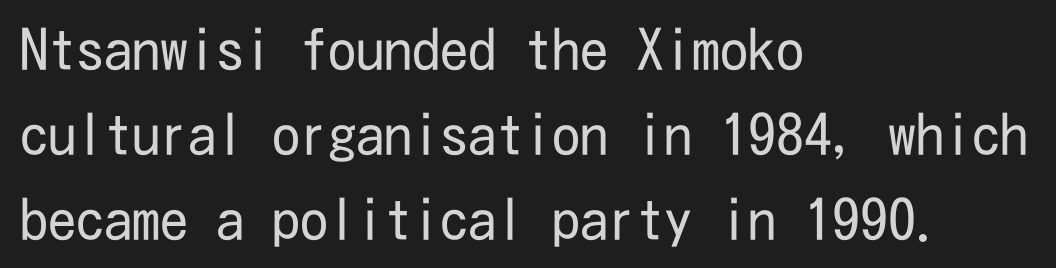
The passage shown has conventional tracking throughout. The paragraph has a hard left edge and a soft right edge. The passage shown is not bold in any degree. One glance says typical: line gaps are just what's usual.
